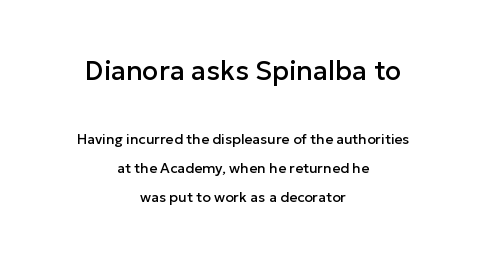
The image shows 27 px text type, upright; set centered, loose line spacing (2.06x), normal letter spacing, not underlined; the first (top) block is 1.93x larger.
